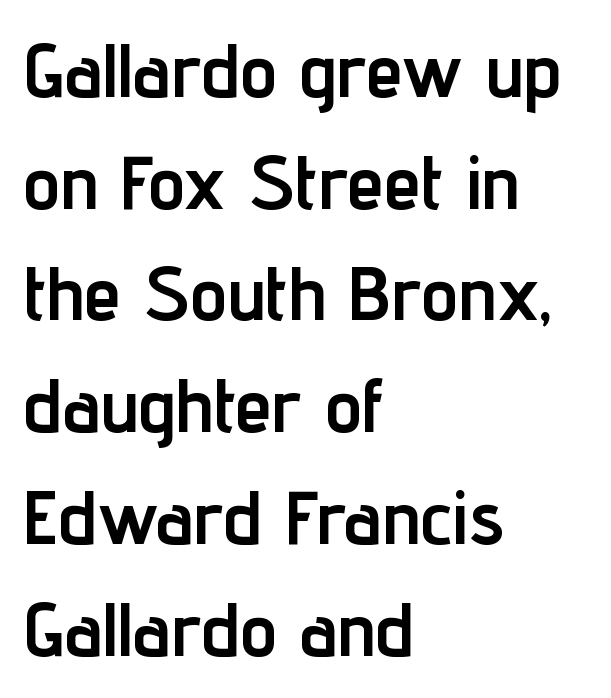
The strokes are fattened all the way to bold. The typography opts for an upright posture over an oblique one. The string is rendered with underlining switched off. The letterforms sit shoulder to shoulder at normal distance. The letters advance in unequal steps, a hallmark of proportional type. These lines sit exactly where default settings would place them.
